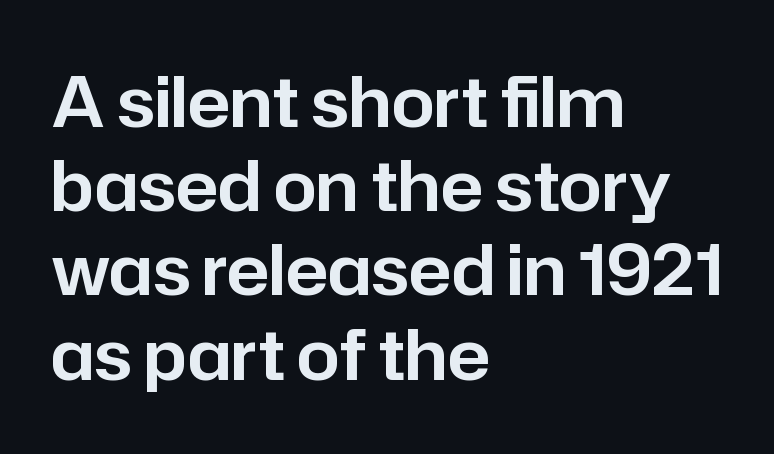
{"serif": "no", "italic": "no", "width": "normal", "stroke_contrast": "low", "x_height": "medium", "monospaced": "no", "underline": "no", "align": "left", "line_spacing_ratio": 1.22, "letter_spacing": "normal", "letter_spacing_em": 0.0, "glyph_px": 69}
